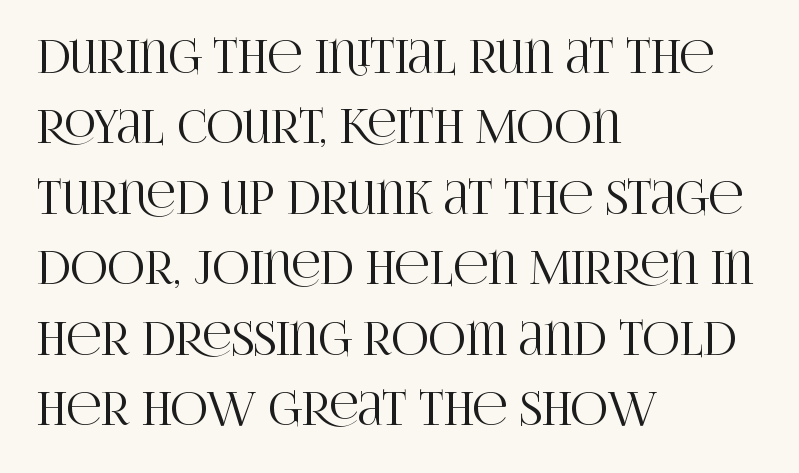
The image shows 46 px condensed serif type, upright; set left-aligned, normal line spacing (1.53x), normal letter spacing, not underlined; high stroke contrast and a large x-height.
